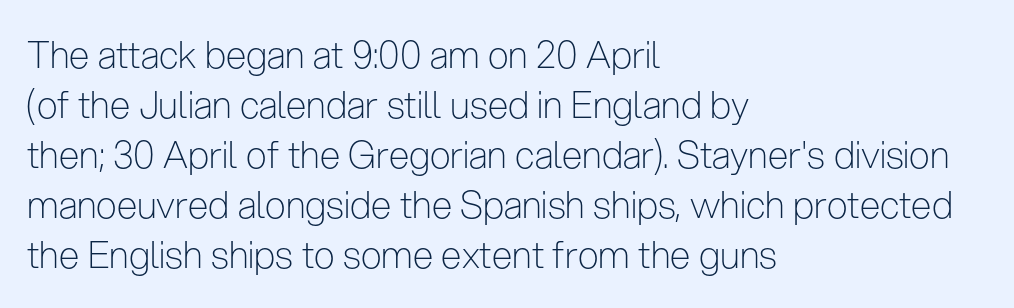
{"serif": "no", "italic": "no", "bold": "no", "weight": "light", "width": "condensed", "stroke_contrast": "low", "x_height": "medium", "monospaced": "no", "underline": "no", "align": "left", "line_spacing": "normal", "line_spacing_ratio": 1.35, "letter_spacing": "normal", "letter_spacing_em": 0.0, "glyph_px": 37}
